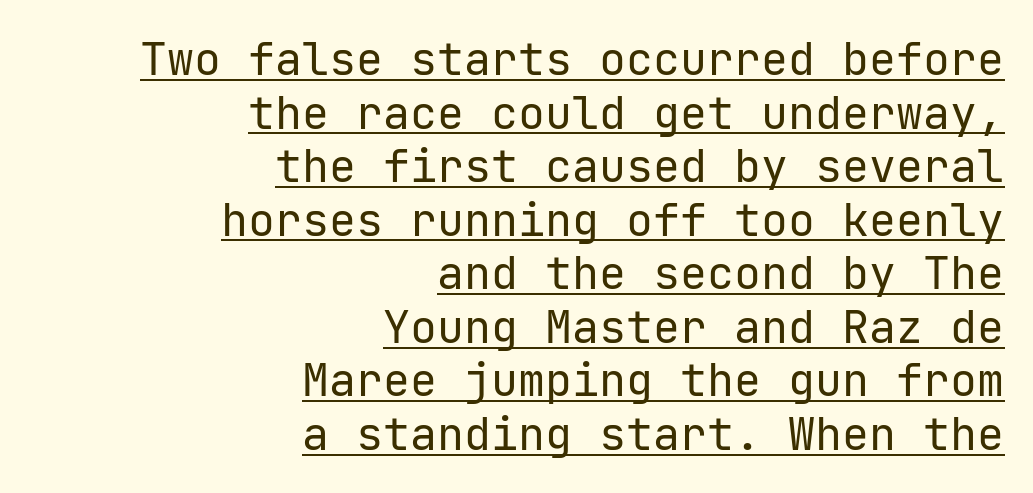
{"serif": "no", "italic": "no", "bold": "no", "weight": "regular", "width": "normal", "stroke_contrast": "low", "x_height": "medium", "underline": "yes", "align": "right", "line_spacing_ratio": 1.19, "letter_spacing": "normal", "letter_spacing_em": 0.0, "glyph_px": 45}
